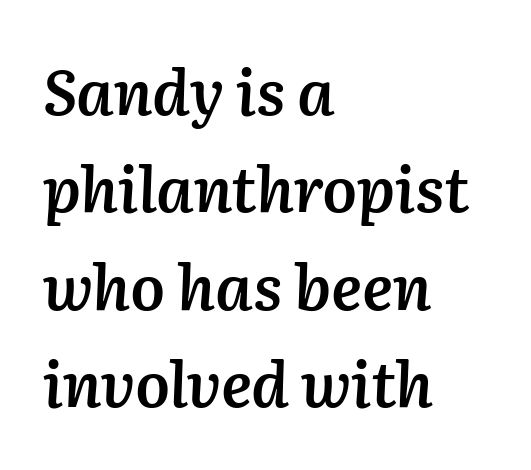
One-word summary of the alignment: left. The rendering uses natural spacing where letterforms have individual widths. Characters are canted at an angle relative to the baseline's perpendicular. Every letter is mildly thick-stroked: semibold rather than bold.
